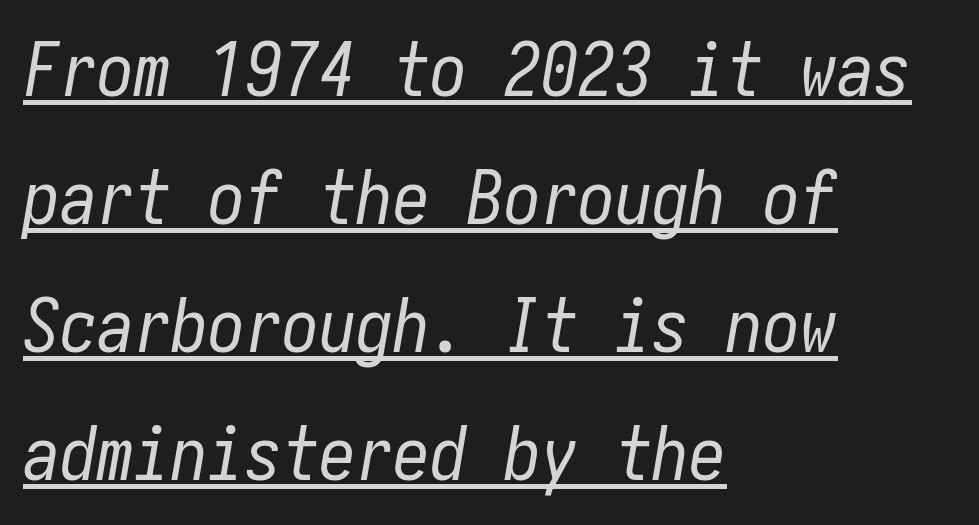
{"italic": "yes", "lean": "right", "slant_degrees": 10, "bold": "no", "weight": "regular", "width": "condensed", "stroke_contrast": "low", "x_height": "medium", "underline": "yes", "align": "left", "line_spacing_ratio": 1.73, "letter_spacing": "normal", "letter_spacing_em": 0.0, "glyph_px": 74}
